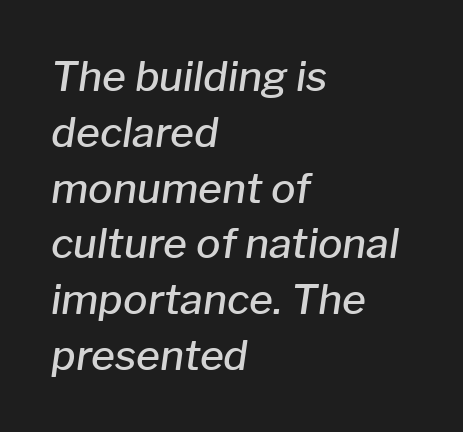
{"italic": "yes", "lean": "right", "slant_degrees": 8, "bold": "semi", "weight": "semibold", "width": "normal", "stroke_contrast": "low", "x_height": "medium", "monospaced": "no", "underline": "no", "align": "left", "line_spacing": "normal", "line_spacing_ratio": 1.36, "letter_spacing": "normal", "letter_spacing_em": 0.0, "glyph_px": 41}
